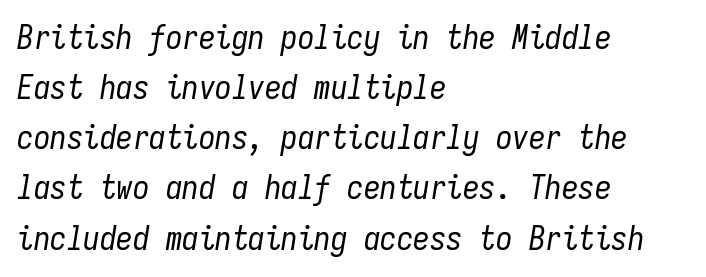
Tall strokes in this sample are angled rather than plumb. Successive baselines arrive at the customary interval. The glyphs are unaccompanied by any horizontal stroke below them. The line texture is even and compact thanks to regular tracking. No heavy texture on the line: the type isn't bold. Is the block centered? No — it sits flush against the left margin.
